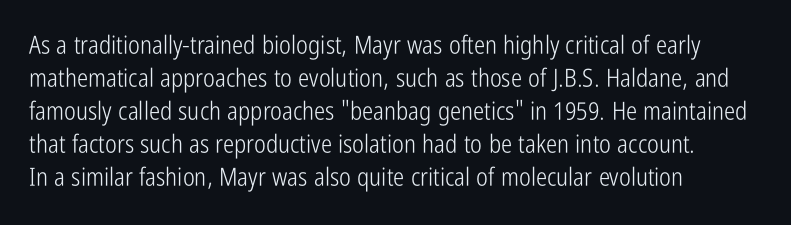
The setting favours the left margin, as ordinary paragraphs usually do. The letters stand upright; this is a roman face. Does the leading feel generous? No, just average. The passage shown has conventional tracking throughout. Each stroke keeps to a modest, everyday thickness or less.
